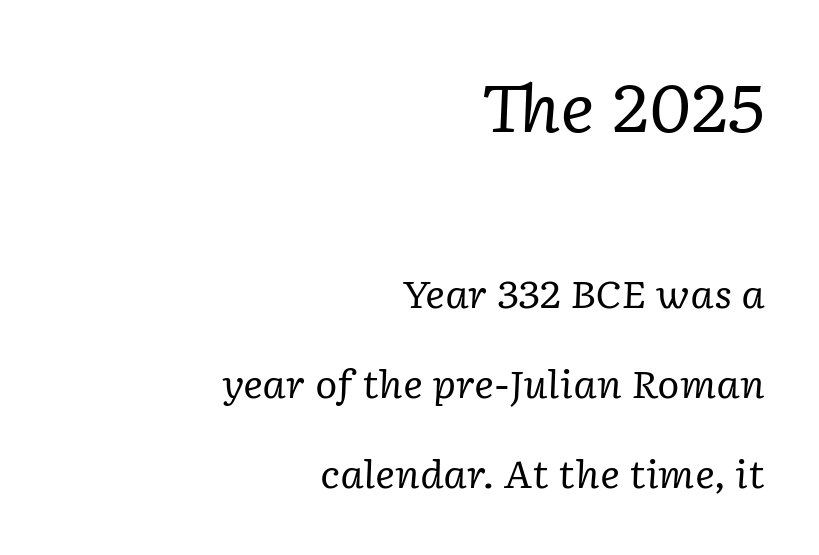
{"serif": "yes", "italic": "yes", "lean": "right", "slant_degrees": 2, "bold": "no", "weight": "regular", "width": "normal", "stroke_contrast": "low", "x_height": "medium", "monospaced": "no", "underline": "no", "align": "right", "line_spacing": "loose", "line_spacing_ratio": 2.37, "letter_spacing": "normal", "letter_spacing_em": 0.0, "larger_block": "first", "size_ratio": 1.74, "glyph_px": 66}
